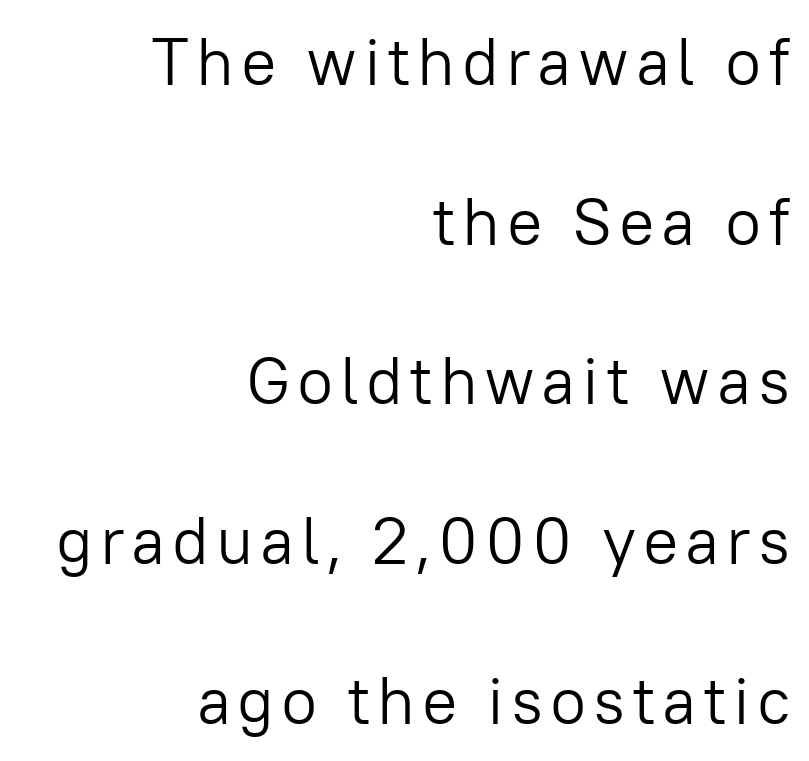
{"serif": "no", "italic": "no", "bold": "no", "weight": "light", "width": "normal", "stroke_contrast": "low", "x_height": "medium", "monospaced": "no", "underline": "no", "align": "right", "line_spacing": "loose", "line_spacing_ratio": 2.42, "glyph_px": 66}
